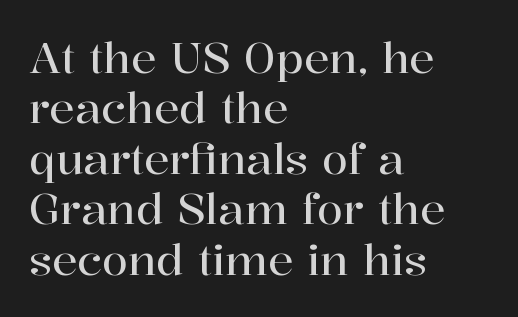
{"serif": "yes", "italic": "no", "width": "normal", "stroke_contrast": "high", "x_height": "medium", "monospaced": "no", "underline": "no", "align": "left", "line_spacing_ratio": 1.2, "letter_spacing": "normal", "letter_spacing_em": 0.0, "glyph_px": 42}
